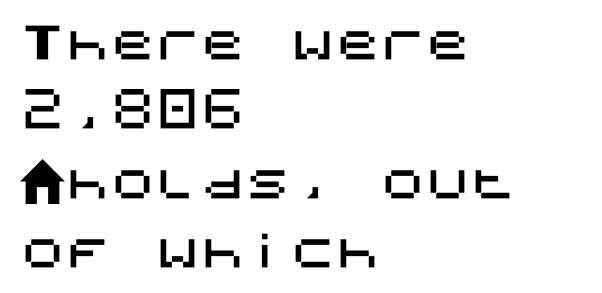
Q: Is the text italic (slanted)? A: No, it is upright.
Q: Is the typeface a serif or a sans-serif typeface? A: Sans-serif.
Q: Is the text underlined? A: No.
Q: How is the paragraph aligned? A: Left-aligned.
Q: Is the spacing between letters normal or unusually wide? A: Normal.
Q: Is the spacing between lines tight, normal or loose? A: Normal.
Q: Width (condensed, normal, or wide)? A: Normal.
Q: Stroke contrast? A: Medium.
Q: x-height? A: Large.
